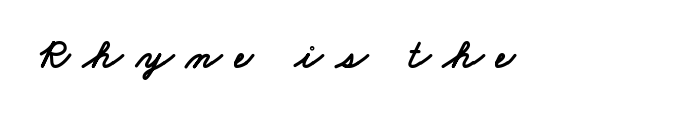
The image shows 41 px wide sans-serif type; set unusually wide letter spacing (+0.31 em), not underlined; low stroke contrast and a small x-height.
